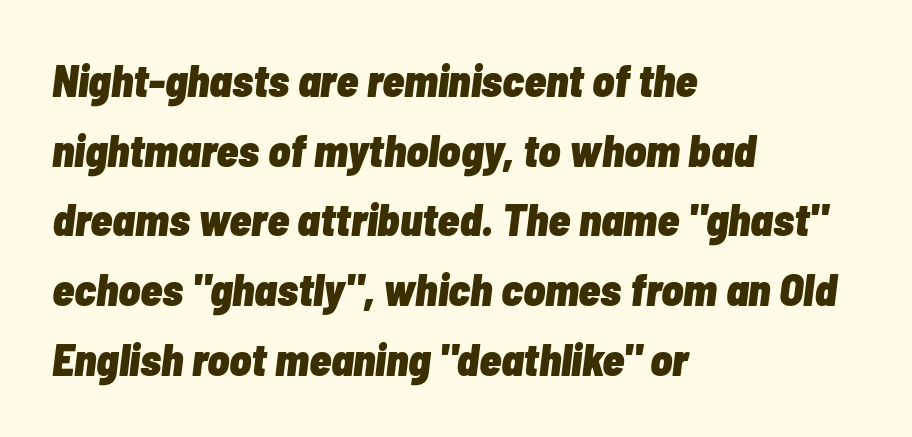
The image shows 45 px heavy, condensed type, italic (leaning right); set left-aligned, normal line spacing (1.55x), normal letter spacing, not underlined; low stroke contrast and a medium x-height.
